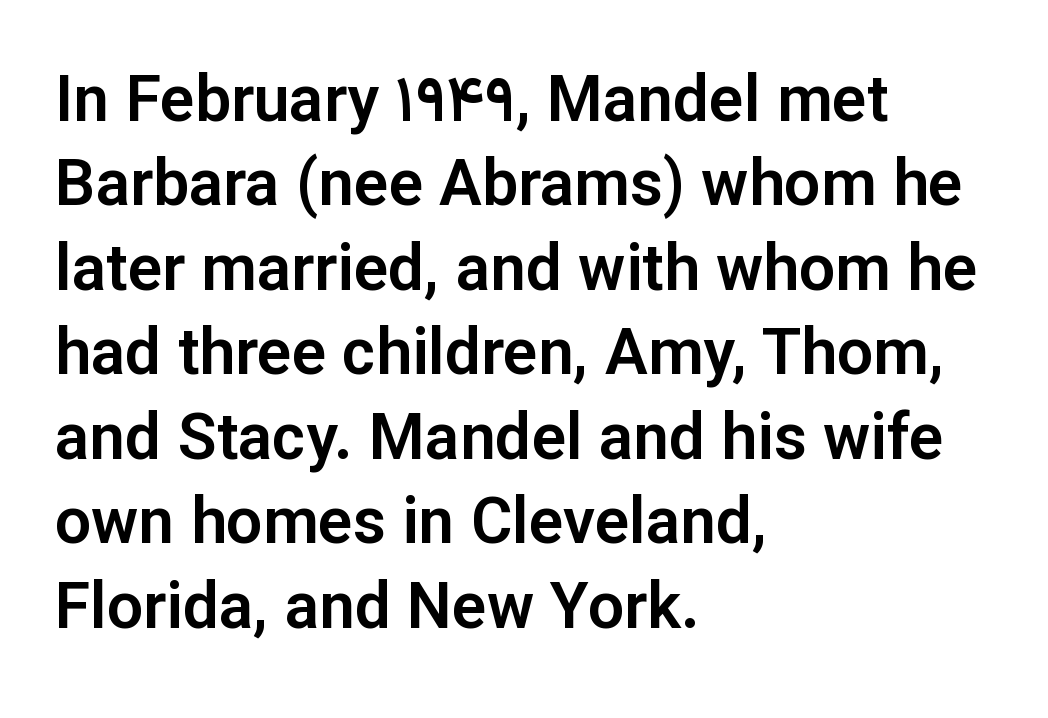
Q: Is the text italic (slanted)? A: No, it is upright.
Q: Is the typeface a serif or a sans-serif typeface? A: Sans-serif.
Q: Is the text underlined? A: No.
Q: How is the paragraph aligned? A: Left-aligned.
Q: Is the spacing between letters normal or unusually wide? A: Normal.
Q: Is the spacing between lines tight, normal or loose? A: Normal.
Q: Width (condensed, normal, or wide)? A: Normal.
Q: Stroke contrast? A: Low.
Q: x-height? A: Medium.
Q: Monospaced? A: No.
